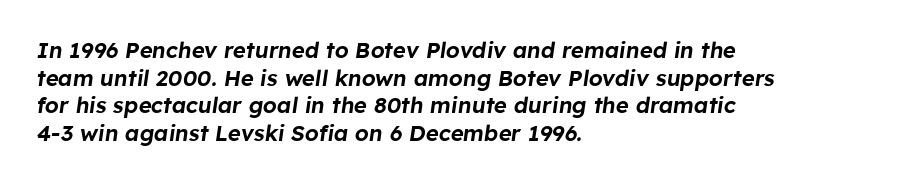
What stands out about the letter spacing? Nothing — it is the standard amount. These lines were composed using italics. The words here are not underlined. Short and long lines alike share a common starting point at left.
